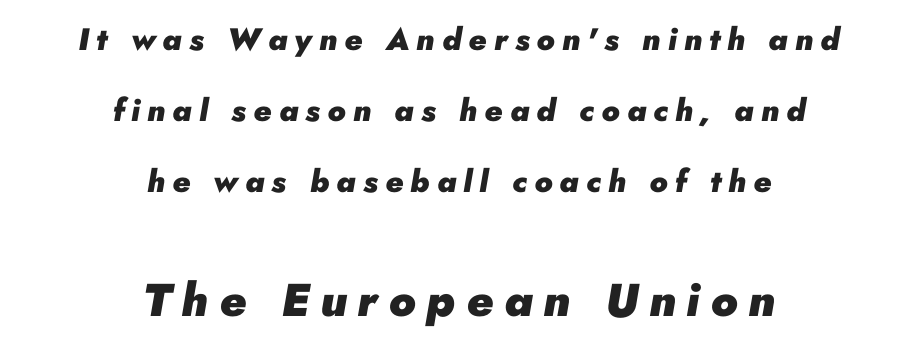
Q: Is the text bold? A: Yes.
Q: Is the text italic (slanted)? A: Yes, it leans right by about 10 degrees.
Q: Is the text underlined? A: No.
Q: How is the paragraph aligned? A: Centered.
Q: Is the spacing between letters normal or unusually wide? A: Unusually wide.
Q: Is the spacing between lines tight, normal or loose? A: Loose.
Q: Which block of text is set in a larger size, the first (top) or the second (bottom)? A: The second (bottom) one.
Q: Width (condensed, normal, or wide)? A: Normal.
Q: Stroke contrast? A: Low.
Q: x-height? A: Small.
Q: Monospaced? A: No.
